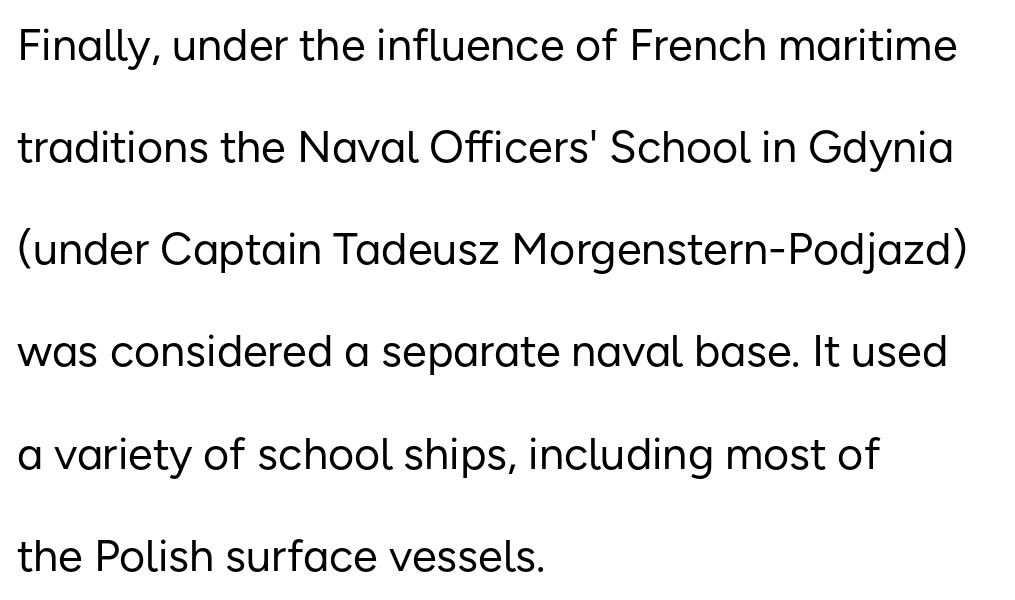
The image shows 45 px regular-weight sans-serif type, upright; set left-aligned, loose line spacing (2.27x), normal letter spacing, not underlined; low stroke contrast and a medium x-height.
